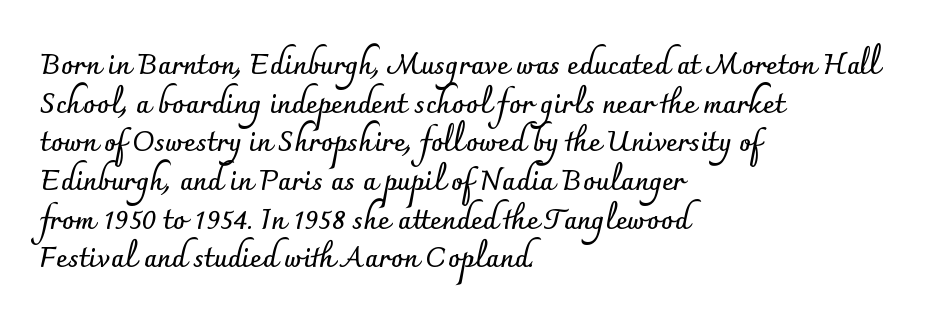
Q: Is the text bold? A: Yes.
Q: Is the text italic (slanted)? A: Yes.
Q: Is the typeface a serif or a sans-serif typeface? A: Sans-serif.
Q: Is the text underlined? A: No.
Q: How is the paragraph aligned? A: Left-aligned.
Q: Is the spacing between letters normal or unusually wide? A: Normal.
Q: Is the spacing between lines tight, normal or loose? A: Normal.
Q: Width (condensed, normal, or wide)? A: Normal.
Q: Stroke contrast? A: Low.
Q: x-height? A: Small.
Q: Monospaced? A: No.
